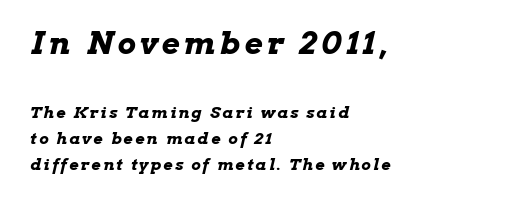
{"italic": "yes", "lean": "right", "slant_degrees": 13, "bold": "yes", "weight": "bold", "width": "wide", "stroke_contrast": "low", "x_height": "medium", "monospaced": "no", "underline": "no", "align": "left", "line_spacing": "normal", "line_spacing_ratio": 1.62, "larger_block": "first", "size_ratio": 1.94, "glyph_px": 31}
